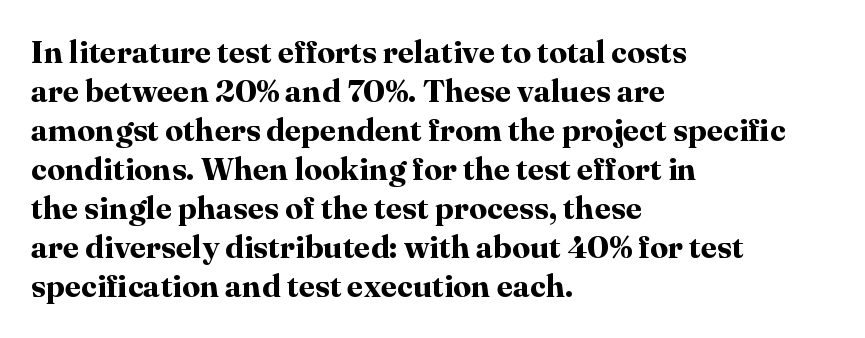
The image shows 32 px bold serif type, upright; set left-aligned, line spacing 1.22x, normal letter spacing, not underlined; high stroke contrast and a medium x-height.
